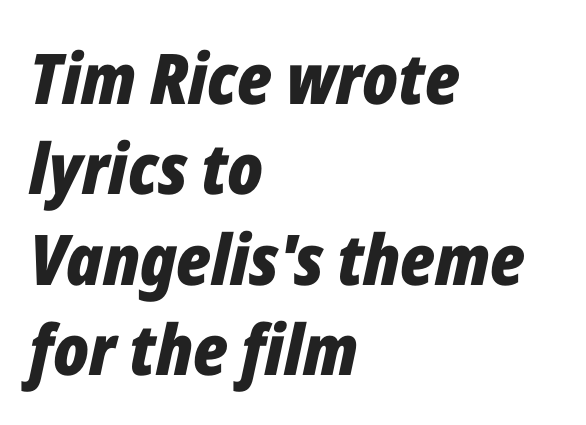
The specimen reads as italic at a glance. Students, observe: this is what conventionally led text looks like. Line beginnings align vertically; line endings do not. Each letter keeps its own natural width here, so spacing adapts to shape. Any mark beneath the type? The region is blank.
